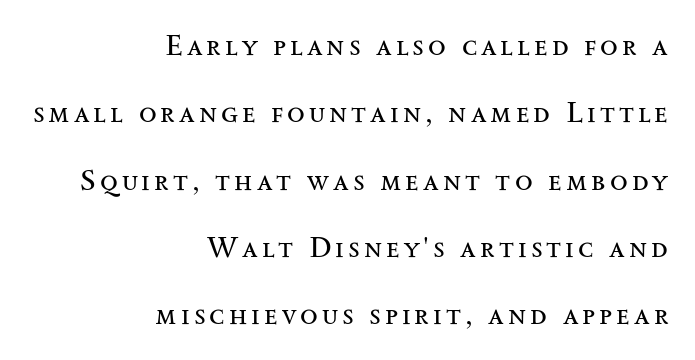
The type family on display is of the serif kind. Alignment: flush right. Underlining? Definitely not there. You can tell it's not italic because the verticals are truly vertical.
